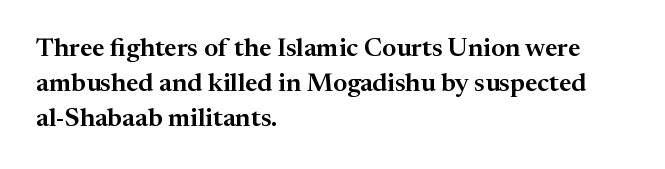
The image shows 26 px text type, upright; set left-aligned, normal line spacing (1.34x), normal letter spacing, not underlined.
